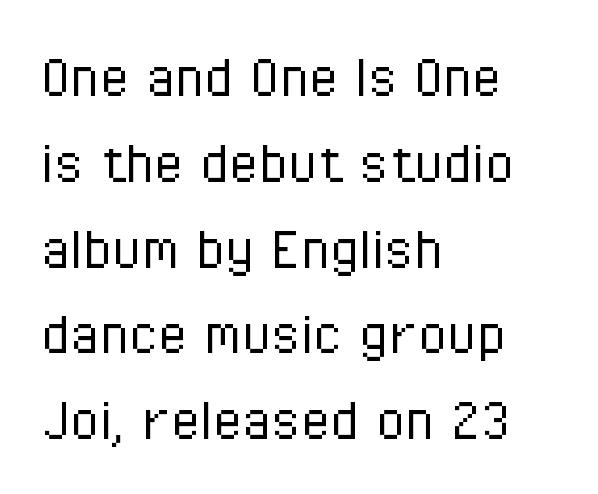
The image shows 67 px light, condensed sans-serif type, upright; set left-aligned, normal line spacing (1.28x), normal letter spacing, not underlined; low stroke contrast and a medium x-height.
